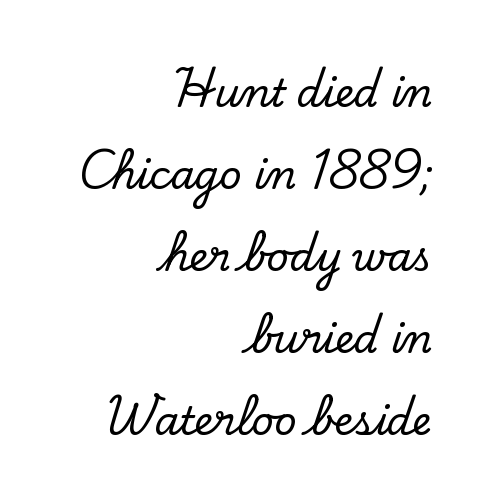
{"serif": "yes", "width": "normal", "stroke_contrast": "low", "x_height": "small", "monospaced": "no", "underline": "no", "align": "right", "line_spacing": "loose", "line_spacing_ratio": 2.1, "letter_spacing": "normal", "letter_spacing_em": 0.0, "glyph_px": 39}
